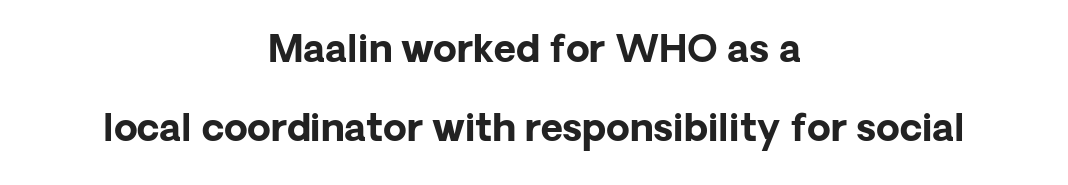
Examine the stroke ends and you'll find no serifs. Posture: straight, roman, zero tilt. These lines carry a lot of weight — the face is fully bold. Compared with typical body copy, the letter spacing here is the same. Beneath every word, the page is bare. These lines are rendered in a variable-pitch font.
